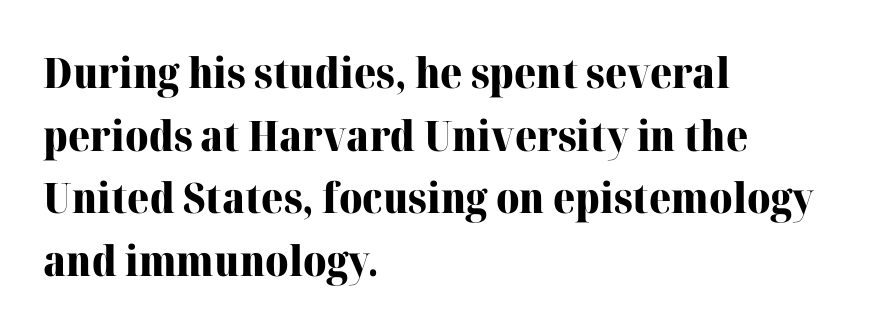
{"serif": "yes", "italic": "no", "bold": "yes", "weight": "heavy", "width": "normal", "stroke_contrast": "high", "x_height": "medium", "monospaced": "no", "underline": "no", "align": "left", "line_spacing": "normal", "line_spacing_ratio": 1.49, "letter_spacing": "normal", "letter_spacing_em": 0.0, "glyph_px": 42}
